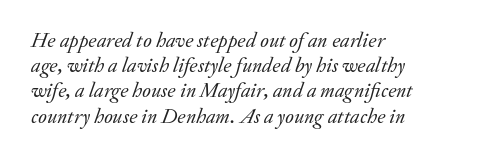
Q: Is the text bold? A: No.
Q: Is the text italic (slanted)? A: Yes, it leans right by about 20 degrees.
Q: Is the text underlined? A: No.
Q: How is the paragraph aligned? A: Left-aligned.
Q: Is the spacing between letters normal or unusually wide? A: Normal.
